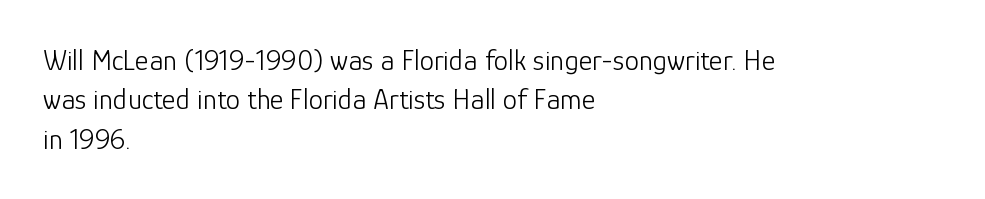
The image shows 29 px light sans-serif type, upright; set left-aligned, normal line spacing (1.36x), normal letter spacing, not underlined; low stroke contrast and a medium x-height.
